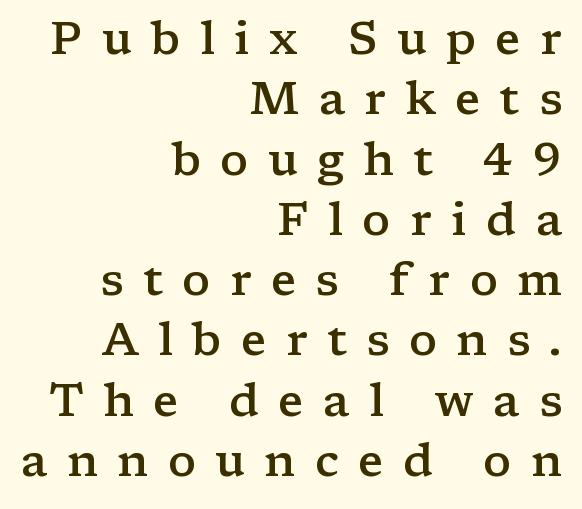
Q: Is the text bold? A: Semi-bold.
Q: Is the text italic (slanted)? A: No, it is upright.
Q: Is the typeface a serif or a sans-serif typeface? A: Serif.
Q: Is the text underlined? A: No.
Q: How is the paragraph aligned? A: Right-aligned.
Q: Is the spacing between letters normal or unusually wide? A: Unusually wide.
Q: Is the spacing between lines tight, normal or loose? A: Normal.
Q: Width (condensed, normal, or wide)? A: Wide.
Q: Stroke contrast? A: Low.
Q: x-height? A: Medium.
Q: Monospaced? A: No.
